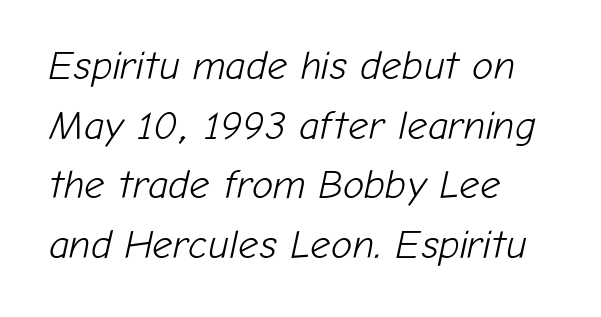
The image shows 40 px light type, italic (leaning right); set left-aligned, normal line spacing (1.49x), normal letter spacing, not underlined; low stroke contrast and a medium x-height.
